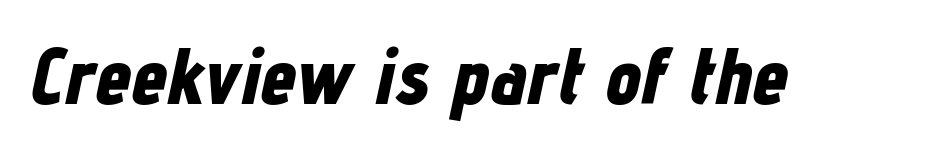
{"italic": "yes", "lean": "right", "slant_degrees": 12, "bold": "yes", "weight": "bold", "width": "condensed", "stroke_contrast": "low", "x_height": "medium", "monospaced": "no", "underline": "no", "letter_spacing": "normal", "letter_spacing_em": 0.0, "glyph_px": 80}
